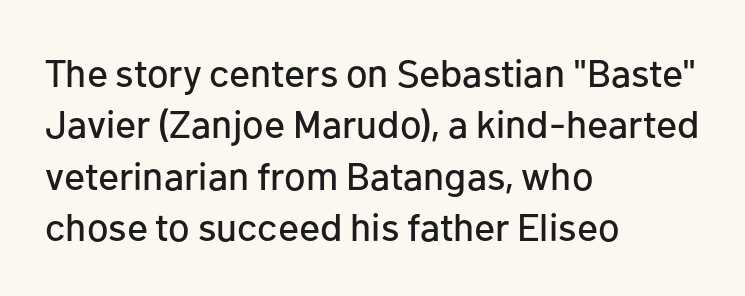
Classification — sans serif. Tracking here is standard; glyphs follow each other at the usual distance. The ragged edge is on the right, which tells us the setting is flush left. Check the space under the baseline: it is left empty.
